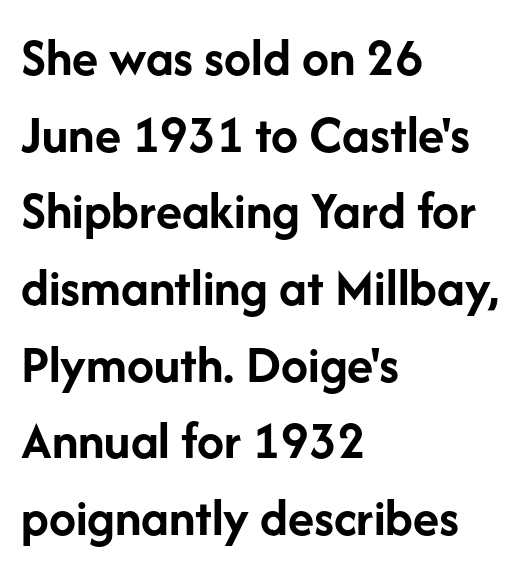
{"serif": "no", "italic": "no", "bold": "yes", "weight": "semibold", "width": "normal", "stroke_contrast": "low", "x_height": "medium", "monospaced": "no", "underline": "no", "align": "left", "line_spacing": "normal", "line_spacing_ratio": 1.42, "letter_spacing": "normal", "letter_spacing_em": 0.0, "glyph_px": 54}
